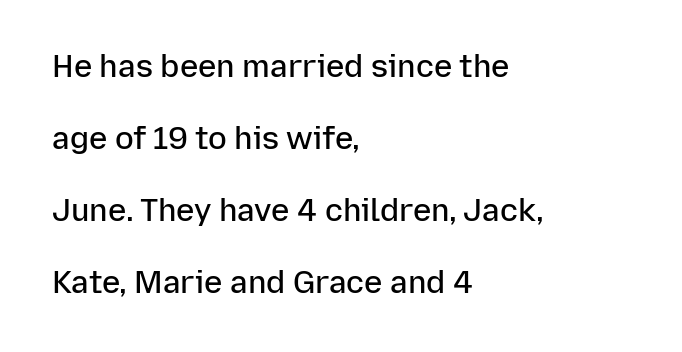
The image shows 31 px semibold sans-serif type, upright; set left-aligned, loose line spacing (2.32x), normal letter spacing, not underlined; low stroke contrast and a medium x-height.
